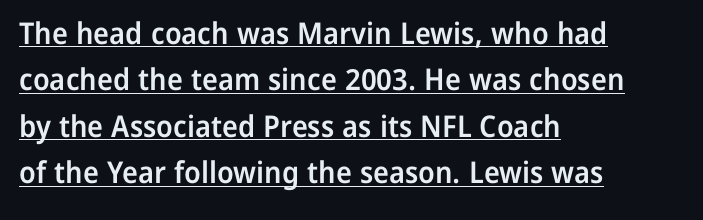
Quick note: underline on. Successive baselines arrive at the customary interval. Every letter is mildly thick-stroked: semibold rather than bold. Leftover space on each line is placed entirely after the last word.
